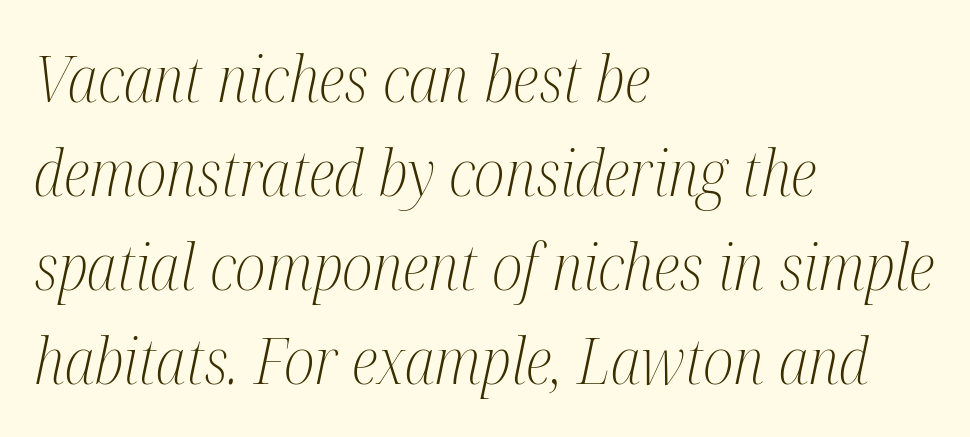
Q: Is the text bold? A: No.
Q: Is the text italic (slanted)? A: Yes, it leans right by about 12 degrees.
Q: Is the typeface a serif or a sans-serif typeface? A: Serif.
Q: Is the text underlined? A: No.
Q: How is the paragraph aligned? A: Left-aligned.
Q: Is the spacing between letters normal or unusually wide? A: Normal.
Q: Is the spacing between lines tight, normal or loose? A: Normal.
Q: Width (condensed, normal, or wide)? A: Condensed.
Q: Stroke contrast? A: Medium.
Q: x-height? A: Medium.
Q: Monospaced? A: No.
